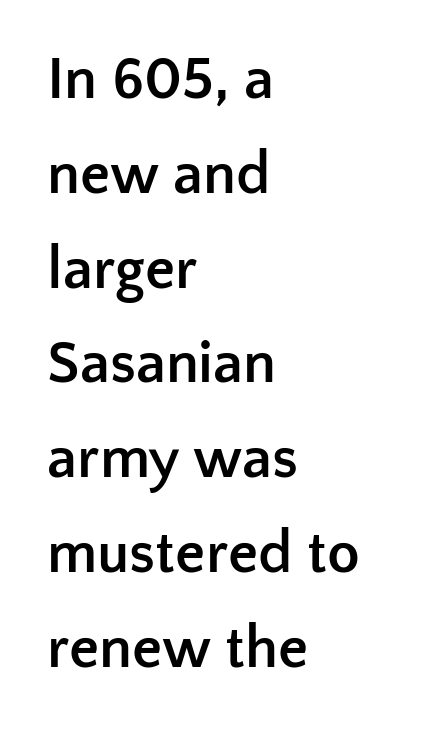
Q: Is the text bold? A: Yes.
Q: Is the text italic (slanted)? A: No, it is upright.
Q: Is the typeface a serif or a sans-serif typeface? A: Sans-serif.
Q: Is the text underlined? A: No.
Q: How is the paragraph aligned? A: Left-aligned.
Q: Is the spacing between letters normal or unusually wide? A: Normal.
Q: Is the spacing between lines tight, normal or loose? A: Normal.
Q: Width (condensed, normal, or wide)? A: Normal.
Q: Stroke contrast? A: Low.
Q: x-height? A: Medium.
Q: Monospaced? A: No.
